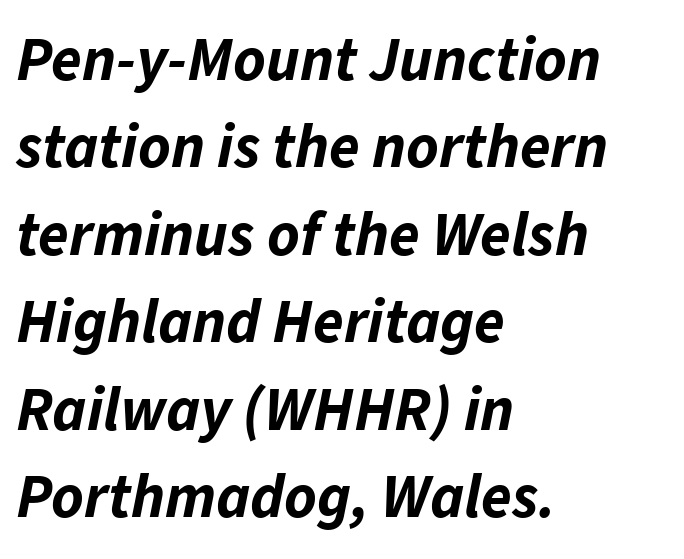
{"italic": "yes", "lean": "right", "slant_degrees": 11, "bold": "yes", "weight": "bold", "width": "normal", "stroke_contrast": "low", "x_height": "medium", "monospaced": "no", "underline": "no", "align": "left", "line_spacing": "normal", "line_spacing_ratio": 1.41, "letter_spacing": "normal", "letter_spacing_em": 0.0, "glyph_px": 62}
